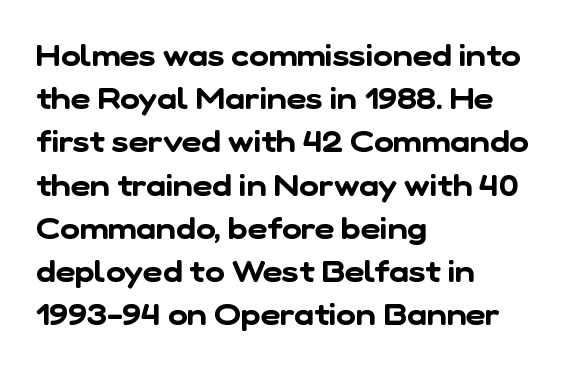
The image shows 30 px sans-serif type; set left-aligned, normal line spacing (1.44x), normal letter spacing, not underlined; low stroke contrast and a medium x-height.
